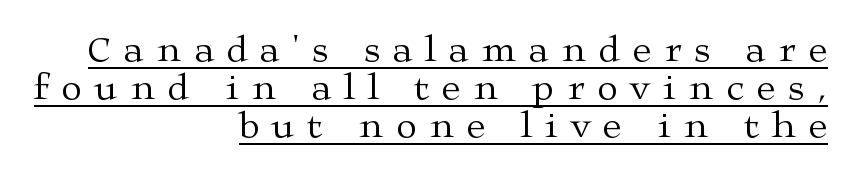
{"serif": "yes", "italic": "no", "bold": "no", "weight": "regular", "width": "wide", "stroke_contrast": "medium", "x_height": "medium", "monospaced": "no", "underline": "yes", "align": "right", "line_spacing": "tight", "line_spacing_ratio": 1.03, "letter_spacing": "wide", "letter_spacing_em": 0.35, "glyph_px": 37}
